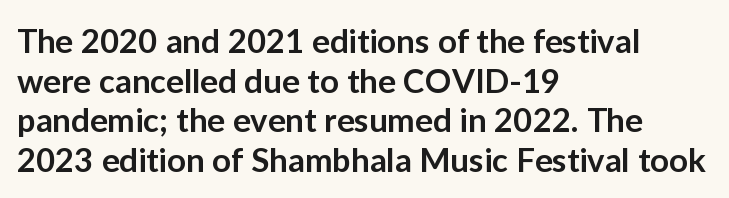
Q: Is the text bold? A: Semi-bold.
Q: Is the text italic (slanted)? A: No, it is upright.
Q: Is the typeface a serif or a sans-serif typeface? A: Sans-serif.
Q: Is the text underlined? A: No.
Q: How is the paragraph aligned? A: Left-aligned.
Q: Is the spacing between letters normal or unusually wide? A: Normal.
Q: Width (condensed, normal, or wide)? A: Normal.
Q: Stroke contrast? A: Low.
Q: x-height? A: Medium.
Q: Monospaced? A: No.
